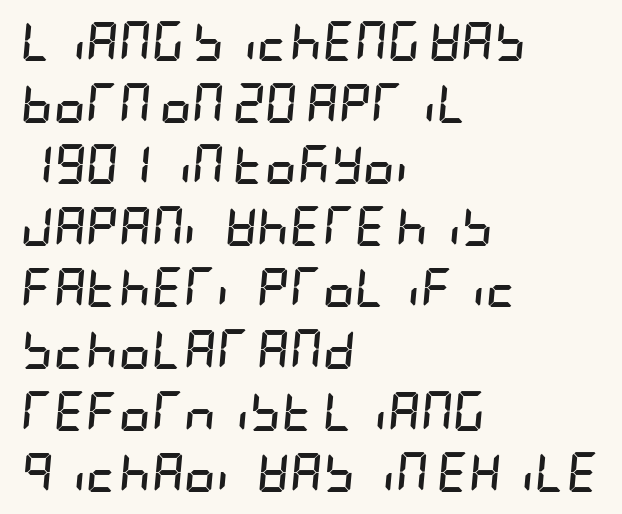
Q: Is the text bold? A: Yes.
Q: Is the text italic (slanted)? A: Yes, it leans right by about 5 degrees.
Q: Is the text underlined? A: No.
Q: How is the paragraph aligned? A: Left-aligned.
Q: Is the spacing between letters normal or unusually wide? A: Normal.
Q: Is the spacing between lines tight, normal or loose? A: Normal.
Q: Width (condensed, normal, or wide)? A: Condensed.
Q: Stroke contrast? A: Low.
Q: x-height? A: Large.
